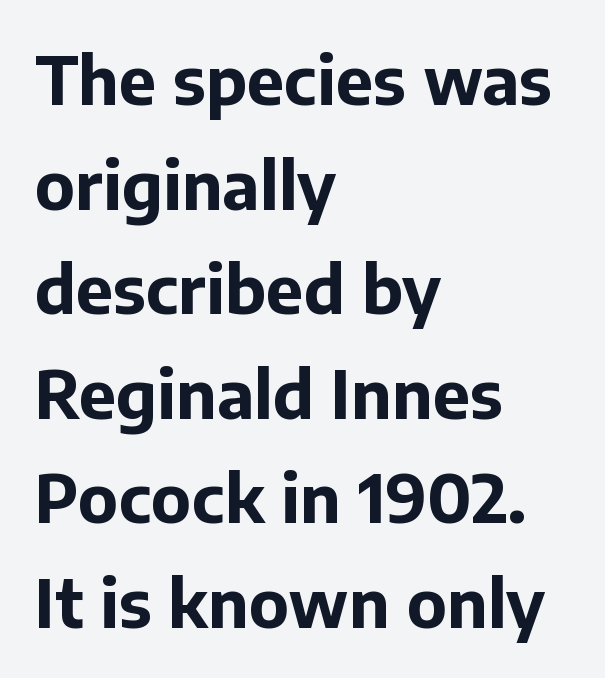
The image shows 67 px bold sans-serif type, upright; set left-aligned, normal line spacing (1.56x), normal letter spacing, not underlined; low stroke contrast and a medium x-height.
